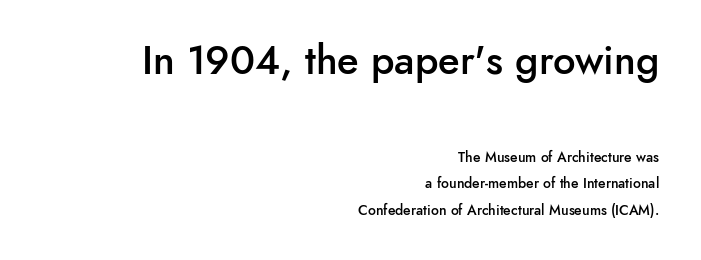
Q: Is the text bold? A: Semi-bold.
Q: Is the text italic (slanted)? A: No, it is upright.
Q: Is the typeface a serif or a sans-serif typeface? A: Sans-serif.
Q: Is the text underlined? A: No.
Q: How is the paragraph aligned? A: Right-aligned.
Q: Is the spacing between letters normal or unusually wide? A: Normal.
Q: Which block of text is set in a larger size, the first (top) or the second (bottom)? A: The first (top) one.
Q: Width (condensed, normal, or wide)? A: Normal.
Q: Stroke contrast? A: Low.
Q: x-height? A: Small.
Q: Monospaced? A: No.
